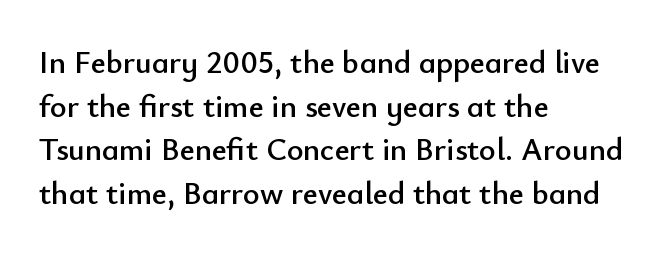
Q: Is the text italic (slanted)? A: No, it is upright.
Q: Is the typeface a serif or a sans-serif typeface? A: Sans-serif.
Q: Is the text underlined? A: No.
Q: How is the paragraph aligned? A: Left-aligned.
Q: Is the spacing between letters normal or unusually wide? A: Normal.
Q: Is the spacing between lines tight, normal or loose? A: Normal.
Q: Width (condensed, normal, or wide)? A: Normal.
Q: Stroke contrast? A: Low.
Q: x-height? A: Small.
Q: Monospaced? A: No.
